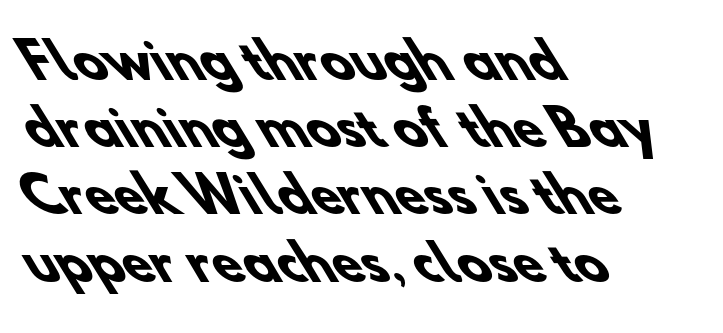
Q: Is the text bold? A: Yes.
Q: Is the typeface a serif or a sans-serif typeface? A: Sans-serif.
Q: Is the text underlined? A: No.
Q: How is the paragraph aligned? A: Left-aligned.
Q: Is the spacing between letters normal or unusually wide? A: Normal.
Q: Is the spacing between lines tight, normal or loose? A: Normal.
Q: Width (condensed, normal, or wide)? A: Normal.
Q: Stroke contrast? A: Low.
Q: x-height? A: Small.
Q: Monospaced? A: No.
